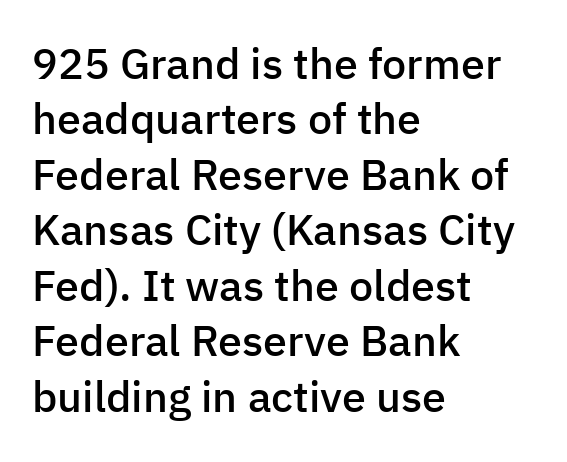
{"serif": "no", "italic": "no", "bold": "semi", "weight": "semibold", "width": "normal", "stroke_contrast": "low", "x_height": "medium", "monospaced": "no", "underline": "no", "align": "left", "line_spacing": "normal", "line_spacing_ratio": 1.29, "letter_spacing": "normal", "letter_spacing_em": 0.0, "glyph_px": 43}
